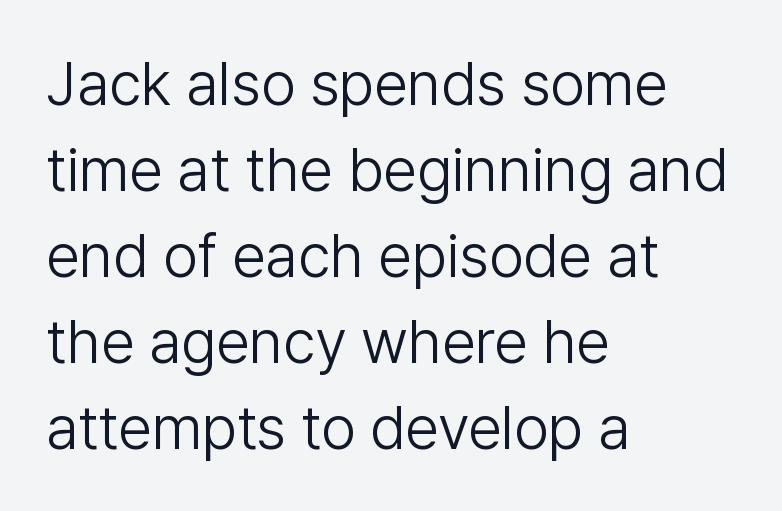
The image shows 61 px light sans-serif type, upright; set left-aligned, normal line spacing (1.41x), normal letter spacing, not underlined; low stroke contrast and a medium x-height.
